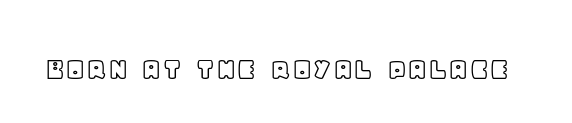
The image shows 33 px text type, upright; set normal letter spacing, not underlined; a large x-height.
